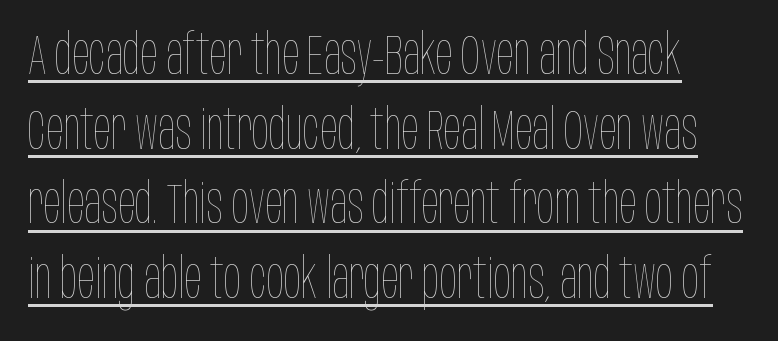
The image shows 57 px thin, condensed type, upright; set normal line spacing (1.31x), normal letter spacing, underlined; low stroke contrast and a large x-height.
